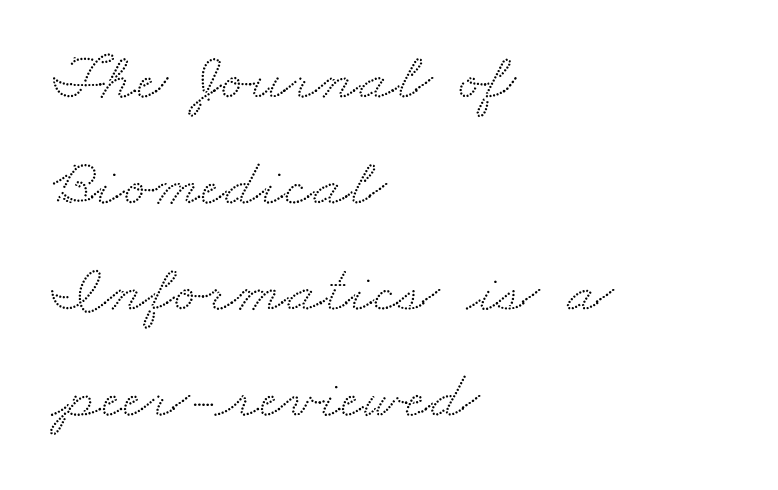
Q: Is the typeface a serif or a sans-serif typeface? A: Serif.
Q: Is the text underlined? A: No.
Q: How is the paragraph aligned? A: Left-aligned.
Q: Is the spacing between letters normal or unusually wide? A: Normal.
Q: Is the spacing between lines tight, normal or loose? A: Normal.
Q: Width (condensed, normal, or wide)? A: Wide.
Q: Stroke contrast? A: Medium.
Q: x-height? A: Small.
Q: Monospaced? A: No.
